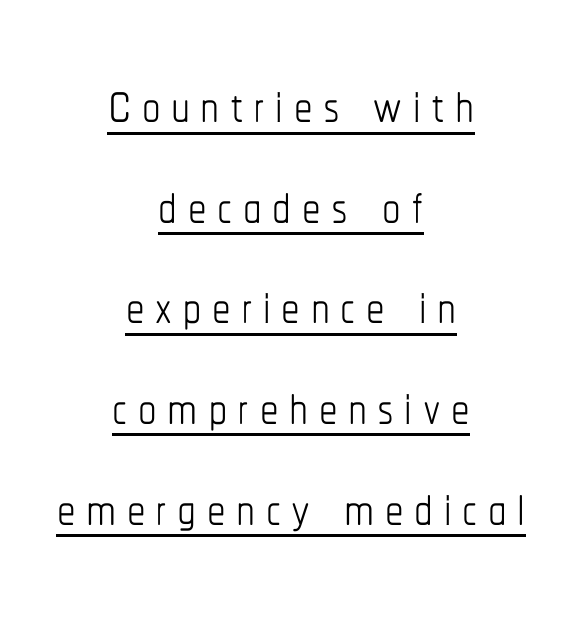
{"italic": "no", "bold": "no", "weight": "thin", "width": "condensed", "stroke_contrast": "low", "x_height": "medium", "monospaced": "no", "underline": "yes", "align": "center", "line_spacing": "normal", "line_spacing_ratio": 1.36, "glyph_px": 74}
